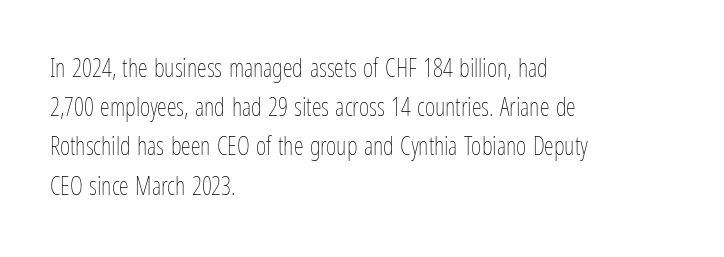
The image shows 25 px text type, upright; set left-aligned, normal line spacing (1.57x), normal letter spacing, not underlined.
